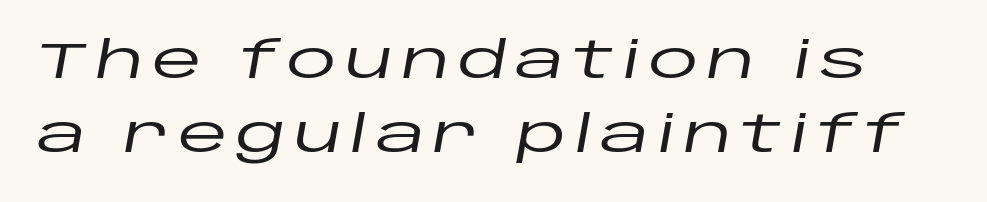
{"italic": "yes", "lean": "right", "slant_degrees": 10, "width": "wide", "stroke_contrast": "low", "x_height": "large", "monospaced": "no", "underline": "no", "line_spacing": "normal", "line_spacing_ratio": 1.45, "glyph_px": 51}
